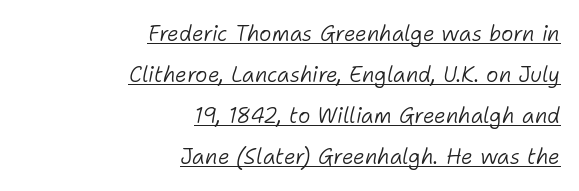
All the whitespace from short lines collects on the left. Quick note: underline on. Characters are canted at an angle relative to the baseline's perpendicular. Successive baselines arrive slowly, with a big drop between each. Unbolded letterforms with no extra heft.
